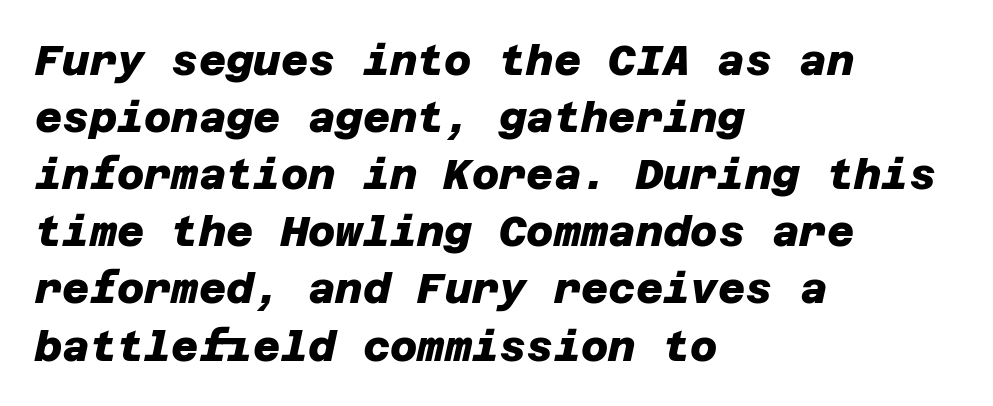
The image shows 42 px heavy sans-serif type; set left-aligned, normal line spacing (1.36x), normal letter spacing, not underlined; low stroke contrast and a large x-height.
